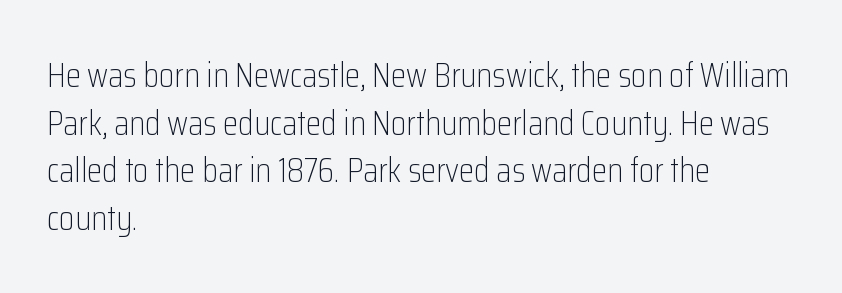
The image shows 35 px light, condensed sans-serif type, upright; set left-aligned, normal line spacing (1.36x), normal letter spacing, not underlined; low stroke contrast and a medium x-height.
